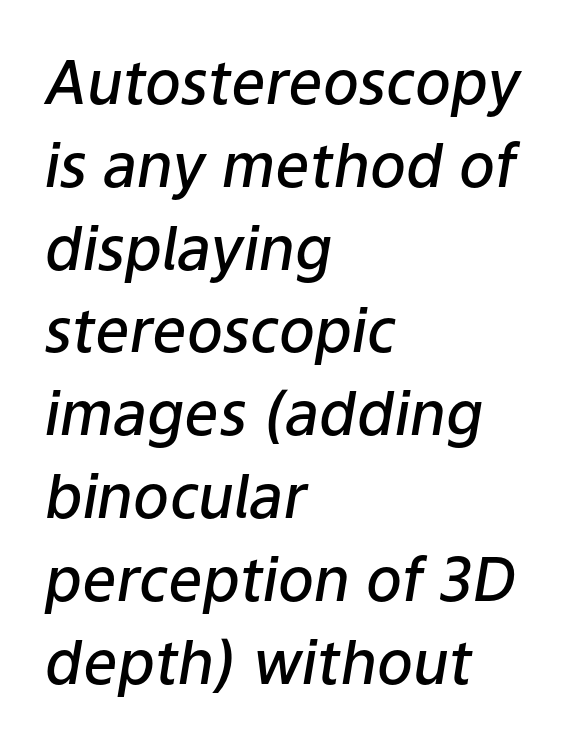
Q: Is the text bold? A: Semi-bold.
Q: Is the text italic (slanted)? A: Yes, it leans right by about 9 degrees.
Q: Is the text underlined? A: No.
Q: How is the paragraph aligned? A: Left-aligned.
Q: Is the spacing between letters normal or unusually wide? A: Normal.
Q: Is the spacing between lines tight, normal or loose? A: Normal.
Q: Width (condensed, normal, or wide)? A: Normal.
Q: Stroke contrast? A: Low.
Q: x-height? A: Medium.
Q: Monospaced? A: No.
